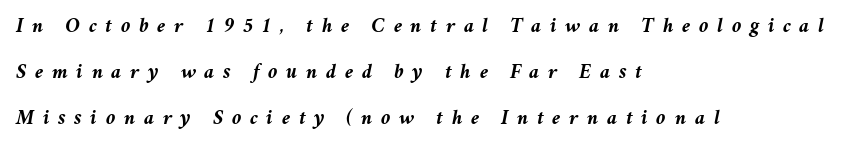
Q: Is the text bold? A: Yes.
Q: Is the text italic (slanted)? A: Yes, it leans right by about 11 degrees.
Q: Is the text underlined? A: No.
Q: How is the paragraph aligned? A: Left-aligned.
Q: Is the spacing between letters normal or unusually wide? A: Unusually wide.
Q: Is the spacing between lines tight, normal or loose? A: Loose.
